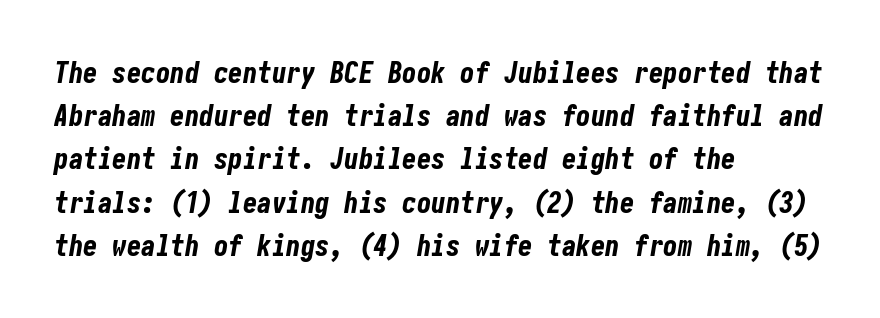
{"italic": "yes", "lean": "right", "slant_degrees": 10, "bold": "yes", "weight": "bold", "width": "condensed", "stroke_contrast": "low", "x_height": "medium", "underline": "no", "align": "left", "line_spacing": "normal", "line_spacing_ratio": 1.49, "letter_spacing": "normal", "letter_spacing_em": 0.0, "glyph_px": 29}
